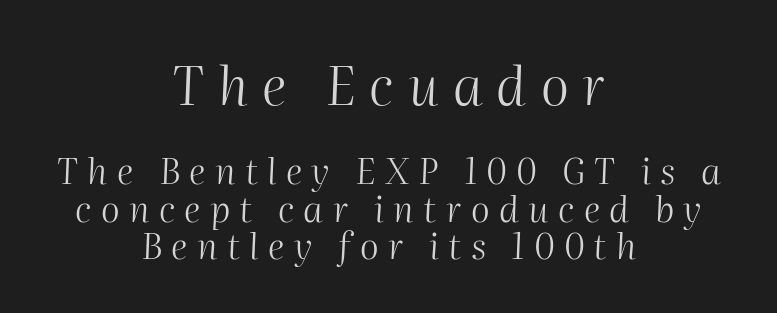
{"italic": "yes", "lean": "right", "slant_degrees": 2, "bold": "no", "weight": "light", "width": "normal", "stroke_contrast": "medium", "x_height": "medium", "monospaced": "no", "underline": "no", "align": "center", "line_spacing": "tight", "line_spacing_ratio": 1.05, "letter_spacing": "wide", "letter_spacing_em": 0.26, "larger_block": "first", "size_ratio": 1.5, "glyph_px": 54}
